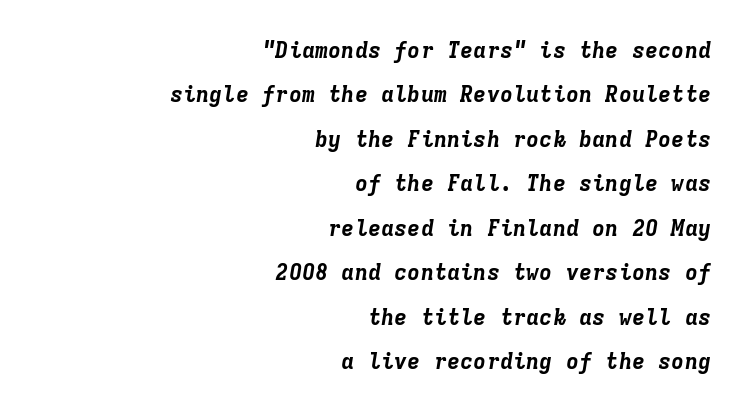
{"italic": "yes", "lean": "right", "slant_degrees": 9, "bold": "yes", "underline": "no", "align": "right", "line_spacing": "loose", "line_spacing_ratio": 2.02, "letter_spacing": "normal", "letter_spacing_em": 0.0, "glyph_px": 22}
